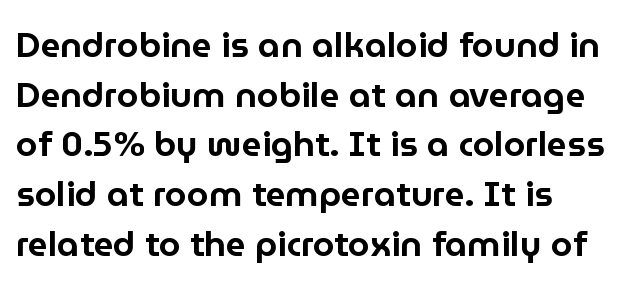
{"serif": "no", "italic": "no", "width": "normal", "stroke_contrast": "low", "x_height": "medium", "monospaced": "no", "underline": "no", "line_spacing": "normal", "line_spacing_ratio": 1.42, "letter_spacing": "normal", "letter_spacing_em": 0.0, "glyph_px": 35}
